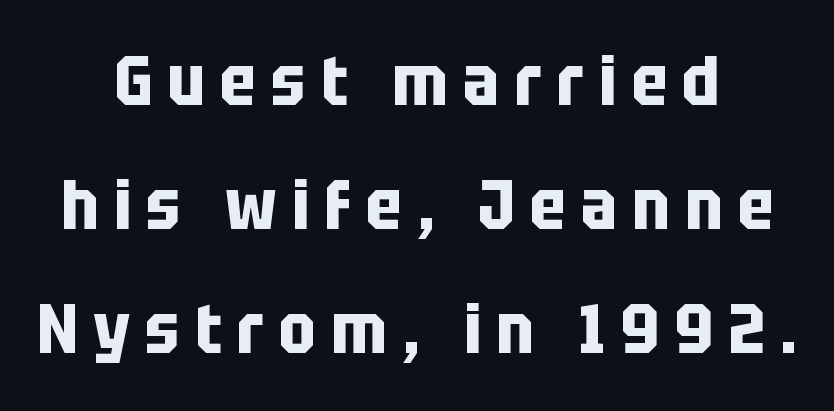
{"serif": "no", "italic": "no", "bold": "yes", "weight": "bold", "width": "condensed", "stroke_contrast": "low", "x_height": "large", "monospaced": "no", "underline": "no", "align": "center", "line_spacing_ratio": 1.8, "letter_spacing": "wide", "letter_spacing_em": 0.22, "glyph_px": 69}
